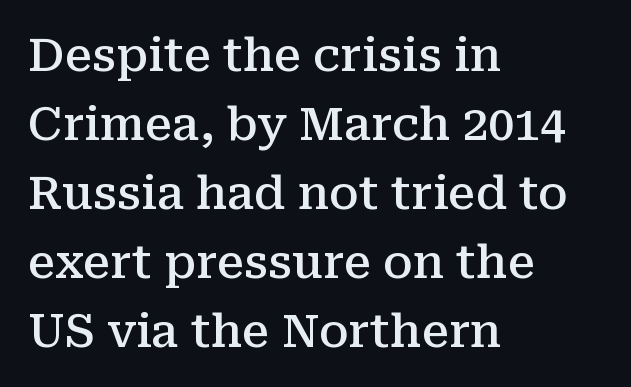
{"serif": "yes", "italic": "no", "bold": "semi", "weight": "semibold", "width": "normal", "stroke_contrast": "medium", "x_height": "medium", "monospaced": "no", "underline": "no", "align": "left", "line_spacing": "normal", "line_spacing_ratio": 1.5, "letter_spacing": "normal", "letter_spacing_em": 0.0, "glyph_px": 46}
